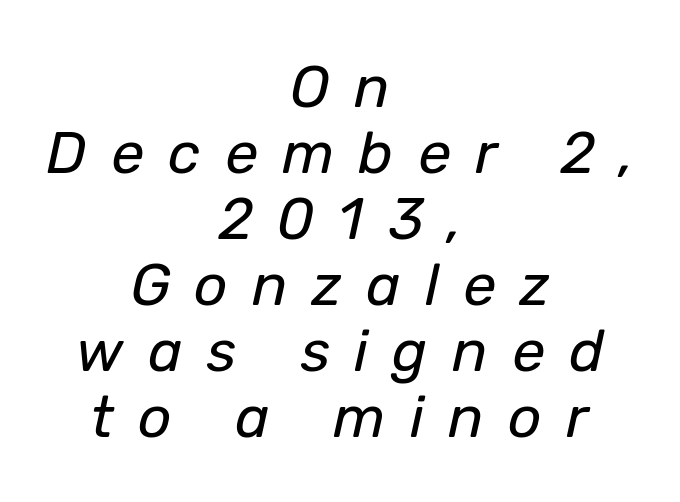
The image shows 59 px regular-weight type, italic (leaning right); set centered, tight line spacing (1.12x), unusually wide letter spacing (+0.41 em), not underlined; low stroke contrast and a medium x-height.
